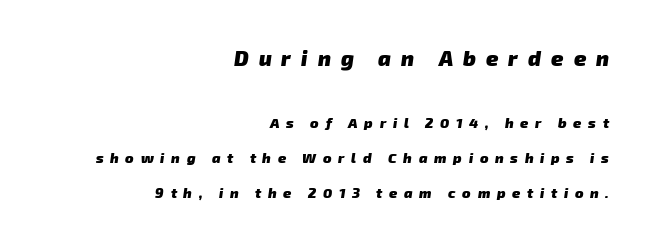
{"bold": "yes", "underline": "no", "align": "right", "line_spacing": "loose", "line_spacing_ratio": 2.5, "letter_spacing": "wide", "letter_spacing_em": 0.48, "larger_block": "first", "size_ratio": 1.5, "glyph_px": 21}
